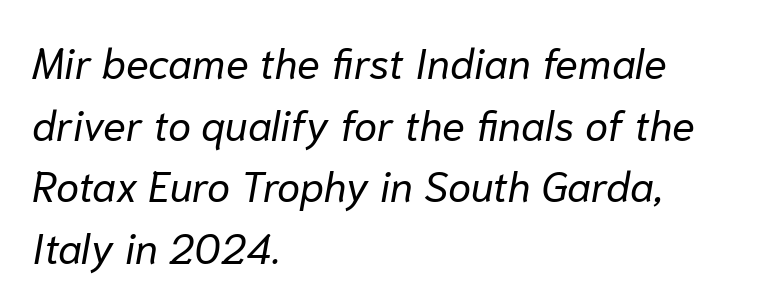
Letters have the restrained weight of plain body copy at most. Honestly, there is no underline to notice here at all. This sample has the flowing, uneven cadence of proportional lettering. The type is set solid horizontally, with unmodified tracking. It's the slanting kind of type. The vertical gap from one line to the next is medium.
